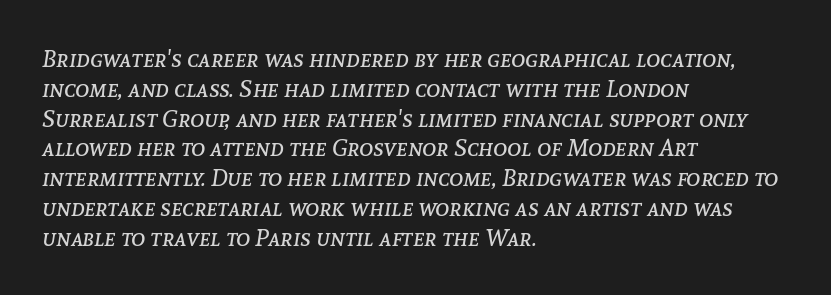
The image shows 24 px text type, italic (leaning right); set left-aligned, line spacing 1.24x, normal letter spacing, not underlined.
